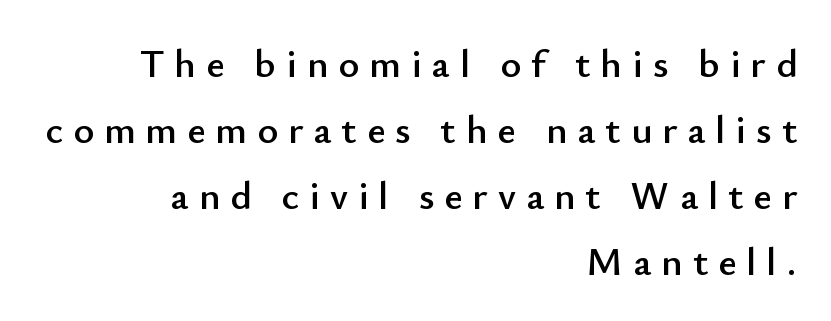
Underline: absent. Italic? Not at all — the glyphs are vertical. The passage shown is typed in a proportional face where columns would drift. Observe the absence of serifs on each vertical stroke in this sample. Vertically, the passage feels balanced, rows spaced as you'd expect. The paragraph has a hard right edge and a soft left edge.
